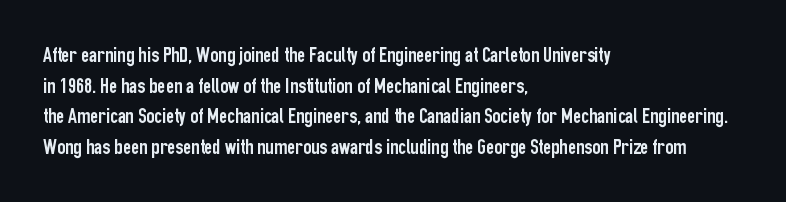
The image shows 22 px text type, upright; set left-aligned, normal line spacing (1.39x), normal letter spacing, not underlined.
